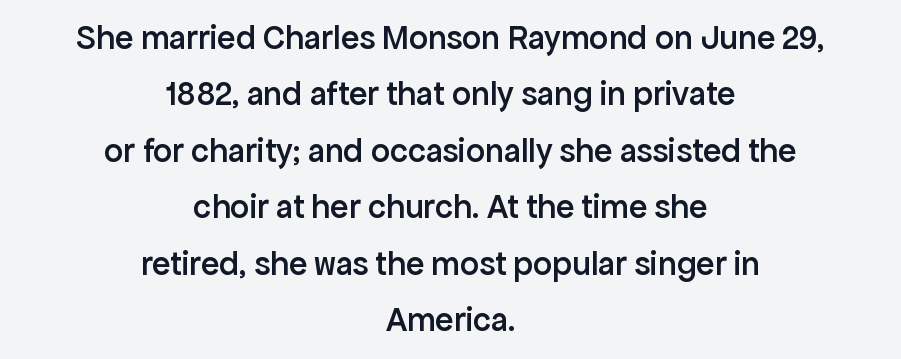
The image shows 34 px semibold sans-serif type, upright; set centered, normal line spacing (1.66x), normal letter spacing, not underlined; low stroke contrast and a medium x-height.
